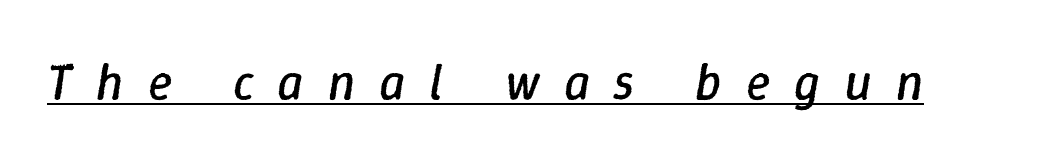
You could only call the tracking loose — the letters float apart. The sample's only ornament is a line tracing under the words. Note the varied advance widths — an 'i' is clearly narrower than an 'm'. The face looks like a standard text weight, possibly lighter. The passage shown leans; its letterforms are oblique.
